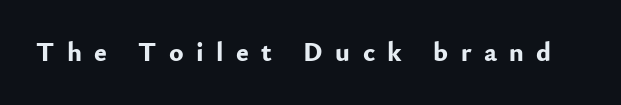
Q: Is the text bold? A: Yes.
Q: Is the text italic (slanted)? A: No, it is upright.
Q: Is the text underlined? A: No.
Q: Is the spacing between letters normal or unusually wide? A: Unusually wide.
